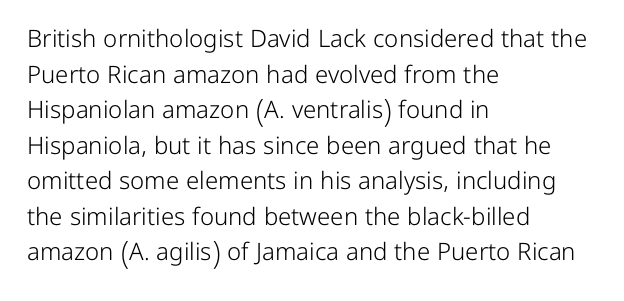
Q: Is the text bold? A: No.
Q: Is the text italic (slanted)? A: No, it is upright.
Q: Is the text underlined? A: No.
Q: How is the paragraph aligned? A: Left-aligned.
Q: Is the spacing between letters normal or unusually wide? A: Normal.
Q: Is the spacing between lines tight, normal or loose? A: Normal.
